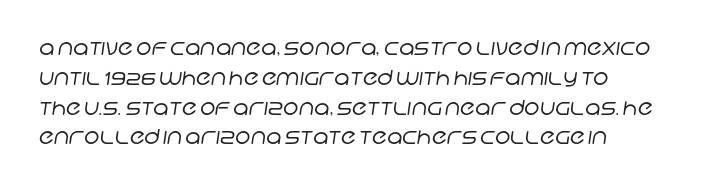
The image shows 21 px text type; set normal line spacing (1.42x), normal letter spacing, not underlined.
